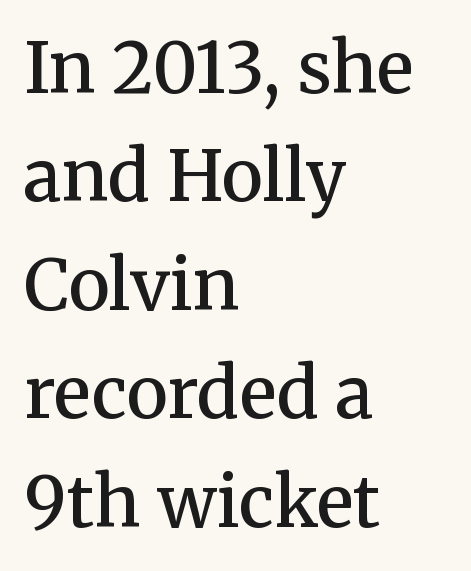
The image shows 70 px semibold serif type, upright; set left-aligned, normal line spacing (1.55x), normal letter spacing, not underlined; medium stroke contrast and a medium x-height.
